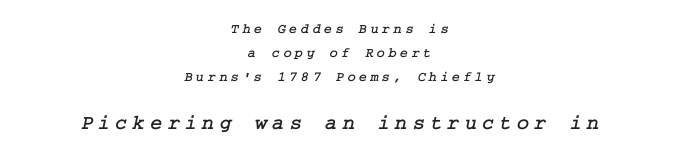
{"underline": "no", "align": "center", "line_spacing_ratio": 1.71, "letter_spacing": "wide", "letter_spacing_em": 0.24, "larger_block": "second", "size_ratio": 1.5, "glyph_px": 21}
